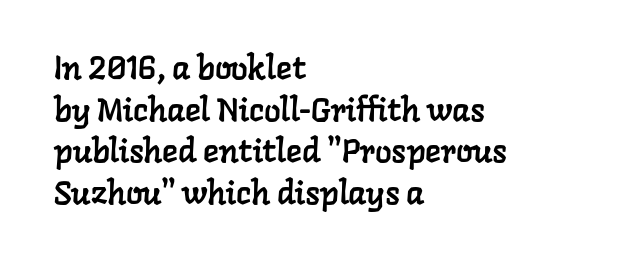
{"serif": "yes", "width": "normal", "stroke_contrast": "low", "x_height": "medium", "monospaced": "no", "underline": "no", "align": "left", "line_spacing": "normal", "line_spacing_ratio": 1.26, "letter_spacing": "normal", "letter_spacing_em": 0.0, "glyph_px": 33}
